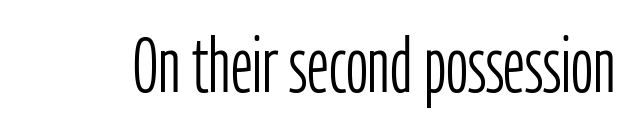
The image shows 77 px light, condensed sans-serif type, upright; set normal letter spacing, not underlined; low stroke contrast and a medium x-height.
